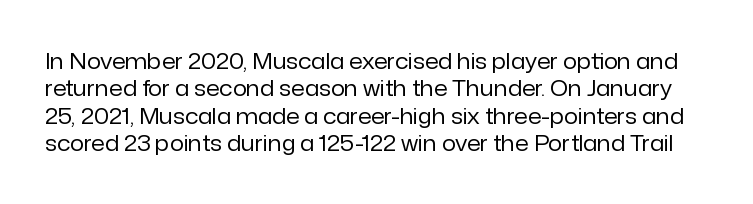
The image shows 22 px text type, upright; set line spacing 1.24x, normal letter spacing, not underlined.
